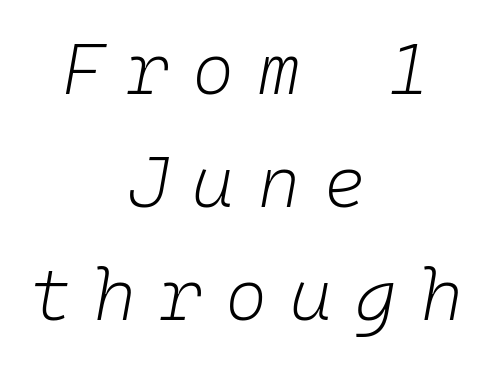
{"italic": "yes", "lean": "right", "slant_degrees": 10, "bold": "no", "weight": "light", "width": "normal", "stroke_contrast": "low", "x_height": "medium", "monospaced": "yes", "underline": "no", "align": "center", "line_spacing": "normal", "line_spacing_ratio": 1.57, "letter_spacing": "wide", "letter_spacing_em": 0.32, "glyph_px": 72}
